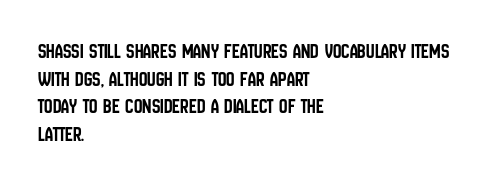
Line starts are locked; line ends wander. Leading matches the norm, producing a regular column. Characters remain perfectly vertical along every line. The area under the type is left untouched. Caption: standard tracking, unaltered.
